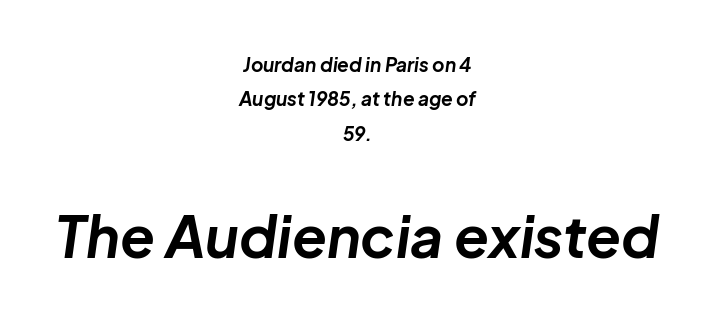
{"italic": "yes", "lean": "right", "slant_degrees": 8, "bold": "yes", "weight": "bold", "width": "normal", "stroke_contrast": "low", "x_height": "medium", "monospaced": "no", "underline": "no", "align": "center", "line_spacing_ratio": 1.81, "letter_spacing": "normal", "letter_spacing_em": 0.0, "larger_block": "second", "size_ratio": 3.0, "glyph_px": 57}
